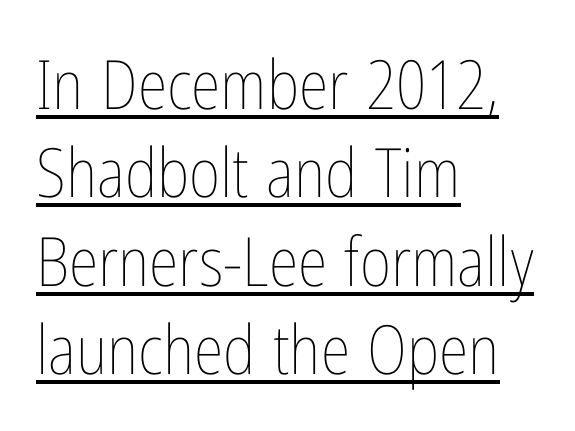
{"italic": "no", "bold": "no", "weight": "thin", "width": "condensed", "stroke_contrast": "low", "x_height": "medium", "monospaced": "no", "underline": "yes", "align": "left", "line_spacing": "normal", "line_spacing_ratio": 1.3, "letter_spacing": "normal", "letter_spacing_em": 0.0, "glyph_px": 68}
